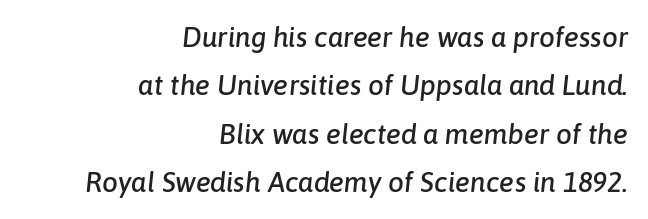
The image shows 28 px text type, italic (leaning right); set right-aligned, line spacing 1.73x, normal letter spacing, not underlined; low stroke contrast and a medium x-height.
